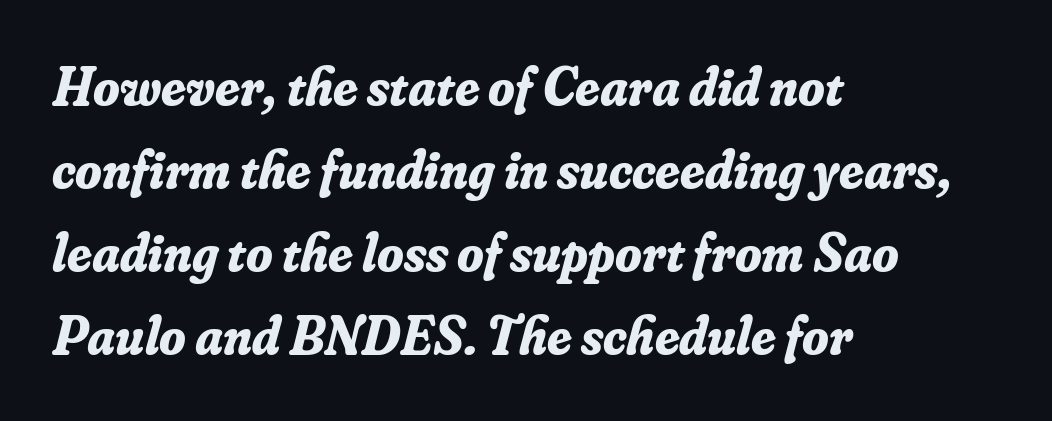
The image shows 54 px bold serif type, italic (leaning right); set left-aligned, normal line spacing (1.54x), normal letter spacing, not underlined; low stroke contrast and a small x-height.
